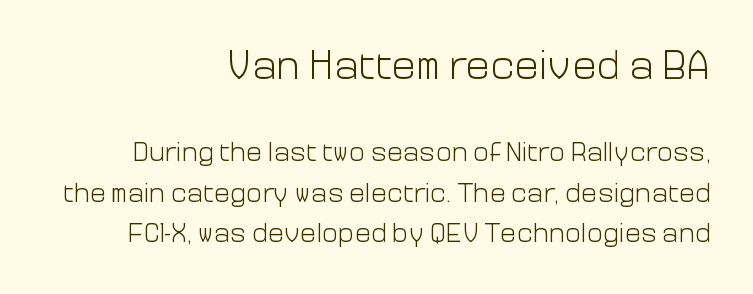
The image shows 41 px light sans-serif type, upright; set right-aligned, normal line spacing (1.5x), normal letter spacing, not underlined; the first (top) block is 1.52x larger; low stroke contrast and a medium x-height.
